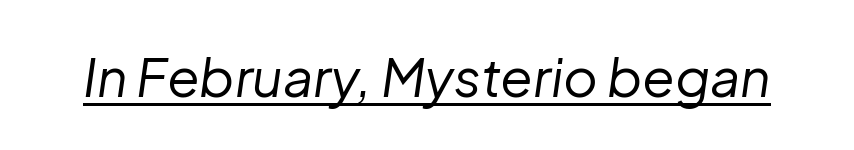
The image shows 53 px regular-weight type, italic (leaning right); set normal letter spacing, underlined; low stroke contrast and a medium x-height.
